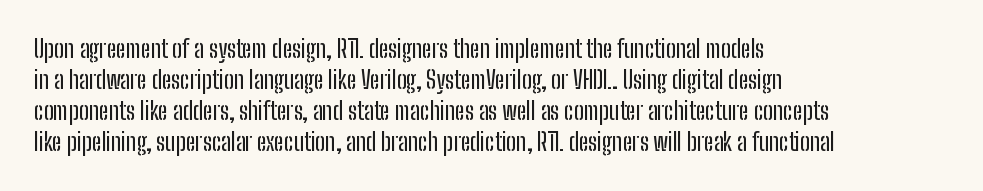
{"italic": "no", "underline": "no", "align": "left", "line_spacing": "normal", "line_spacing_ratio": 1.29, "letter_spacing": "normal", "letter_spacing_em": 0.0, "glyph_px": 24}
